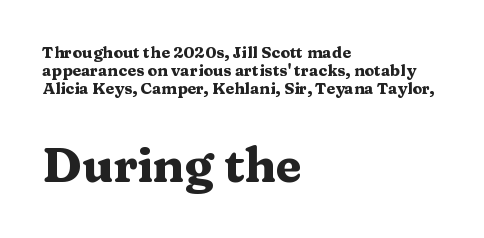
Q: Is the text bold? A: Yes.
Q: Is the text italic (slanted)? A: No, it is upright.
Q: Is the typeface a serif or a sans-serif typeface? A: Serif.
Q: Is the text underlined? A: No.
Q: How is the paragraph aligned? A: Left-aligned.
Q: Is the spacing between letters normal or unusually wide? A: Normal.
Q: Is the spacing between lines tight, normal or loose? A: Tight.
Q: Which block of text is set in a larger size, the first (top) or the second (bottom)? A: The second (bottom) one.
Q: Width (condensed, normal, or wide)? A: Wide.
Q: Stroke contrast? A: Medium.
Q: x-height? A: Medium.
Q: Monospaced? A: No.
